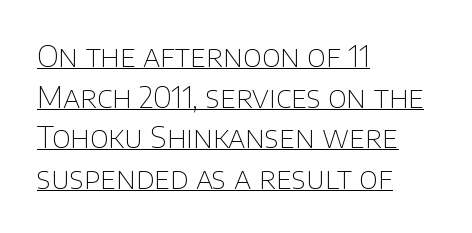
{"serif": "no", "italic": "no", "bold": "no", "weight": "thin", "width": "normal", "stroke_contrast": "low", "x_height": "large", "monospaced": "no", "underline": "yes", "align": "left", "line_spacing": "normal", "line_spacing_ratio": 1.4, "letter_spacing": "normal", "letter_spacing_em": 0.0, "glyph_px": 29}
